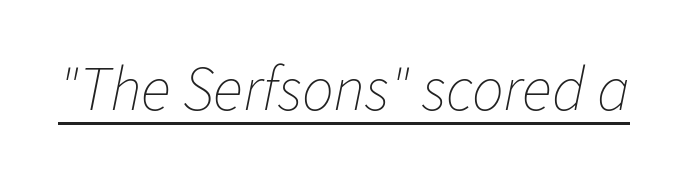
{"italic": "yes", "lean": "right", "slant_degrees": 11, "bold": "no", "weight": "thin", "width": "normal", "stroke_contrast": "low", "x_height": "medium", "monospaced": "no", "underline": "yes", "letter_spacing": "normal", "letter_spacing_em": 0.0, "glyph_px": 63}
